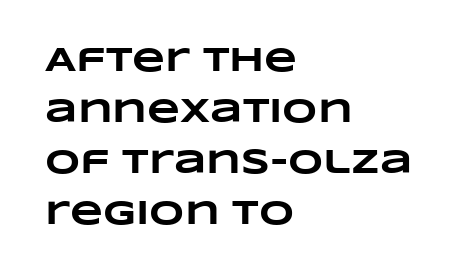
The image shows 34 px heavy, wide type; set left-aligned, normal line spacing (1.5x), normal letter spacing, not underlined; low stroke contrast and a large x-height.
